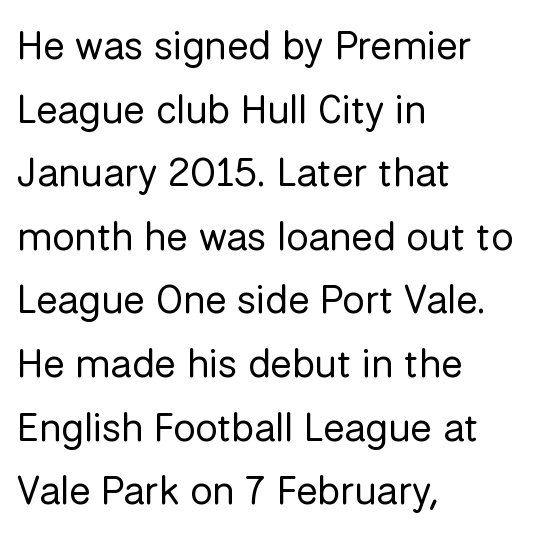
The image shows 40 px regular-weight sans-serif type, upright; set left-aligned, normal line spacing (1.59x), normal letter spacing, not underlined; low stroke contrast and a medium x-height.
